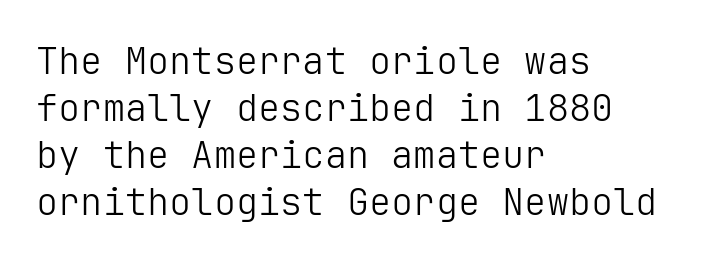
{"serif": "no", "italic": "no", "bold": "no", "weight": "light", "width": "normal", "stroke_contrast": "low", "x_height": "medium", "underline": "no", "align": "left", "line_spacing": "normal", "line_spacing_ratio": 1.27, "letter_spacing": "normal", "letter_spacing_em": 0.0, "glyph_px": 37}
